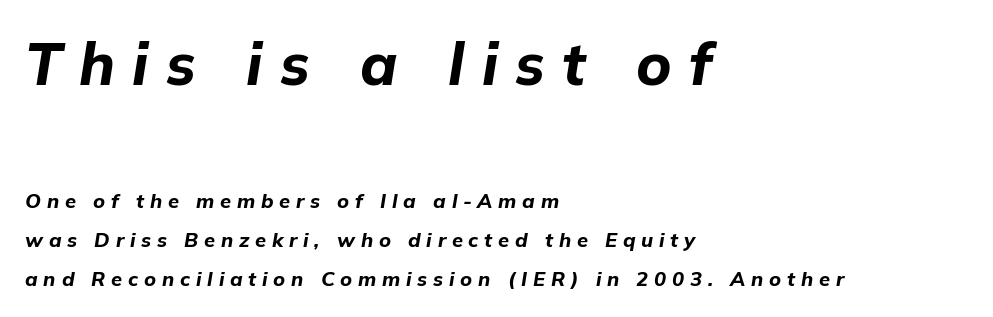
The image shows 59 px bold type, italic (leaning right); set left-aligned, loose line spacing (1.95x), unusually wide letter spacing (+0.29 em), not underlined; the first (top) block is 2.95x larger; low stroke contrast and a medium x-height.
